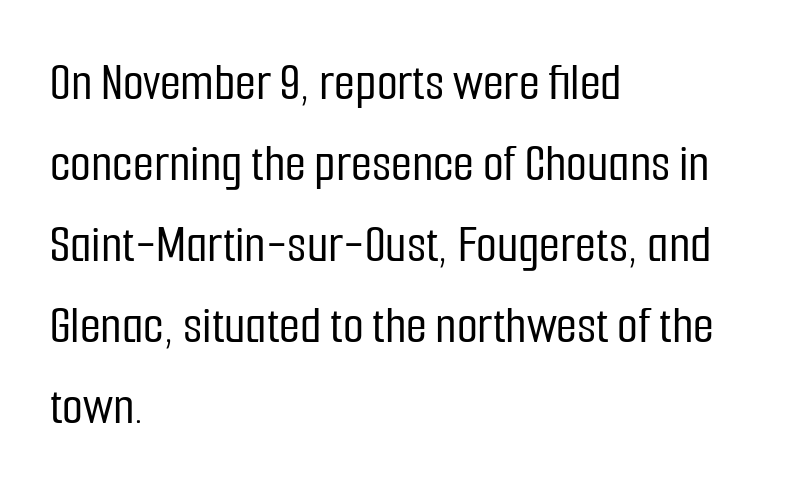
This is the regular roman posture of the typeface. Typographically, this falls in the sans-serif category. There is no visible air inserted between adjacent glyphs. The glyphs are unaccompanied by any horizontal stroke below them. Normally led — the rows are evenly, conventionally spaced. Which margin do the lines hug? The left one — the right edge is uneven.
